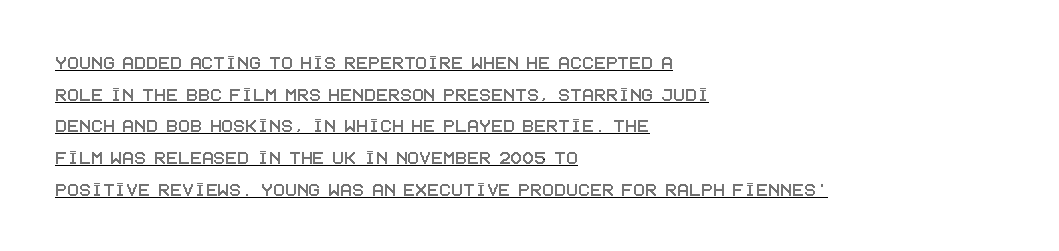
{"italic": "no", "underline": "yes", "align": "left", "line_spacing": "normal", "line_spacing_ratio": 1.44, "letter_spacing": "normal", "letter_spacing_em": 0.0, "glyph_px": 22}
